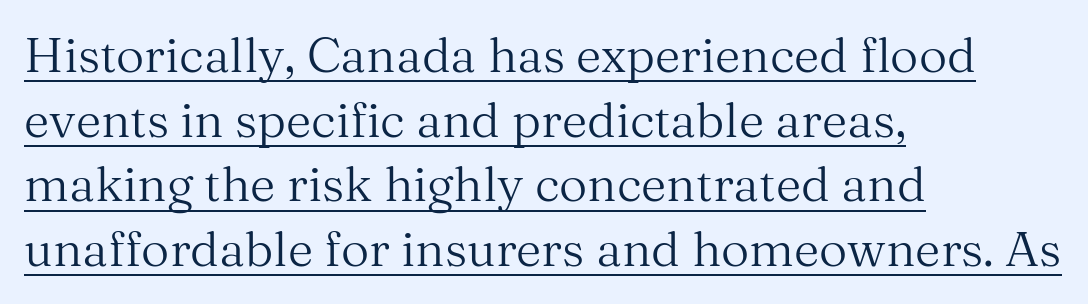
Short note: letters normally spaced. Does the lettering tilt? It doesn't — this is upright. Regarding leading, the lines here are spaced in the standard way. Varying glyph widths throughout — classic text-font behaviour. Looks like someone drew a line under every word here.
